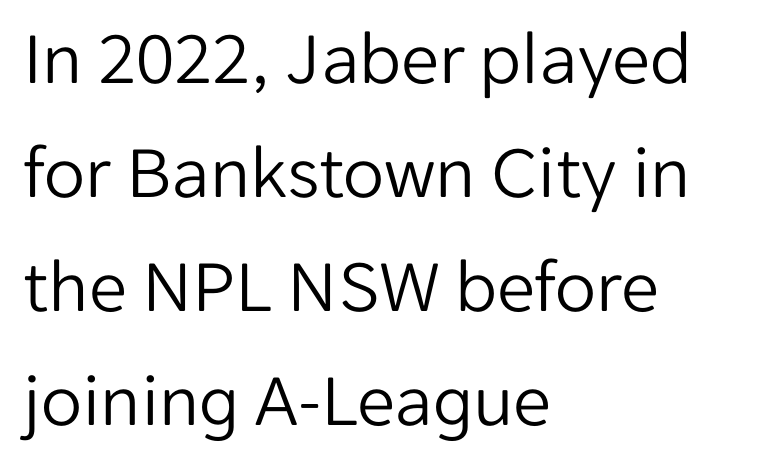
The image shows 76 px light sans-serif type, upright; set left-aligned, normal line spacing (1.5x), normal letter spacing, not underlined; low stroke contrast and a medium x-height.
